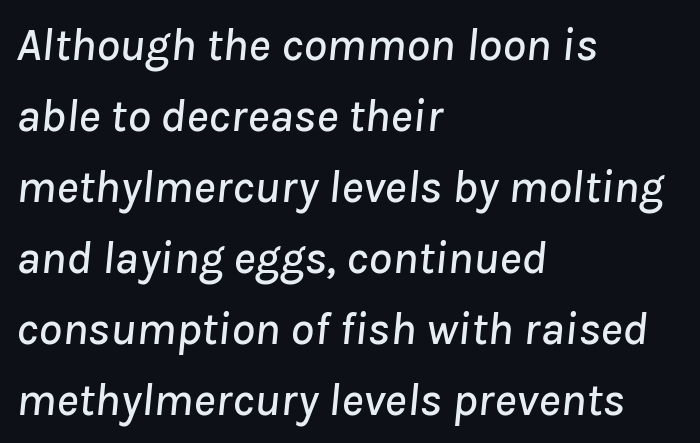
Q: Is the text italic (slanted)? A: Yes, it leans right by about 8 degrees.
Q: Is the text underlined? A: No.
Q: How is the paragraph aligned? A: Left-aligned.
Q: Is the spacing between letters normal or unusually wide? A: Normal.
Q: Is the spacing between lines tight, normal or loose? A: Normal.
Q: Width (condensed, normal, or wide)? A: Normal.
Q: Stroke contrast? A: Low.
Q: x-height? A: Medium.
Q: Monospaced? A: No.
